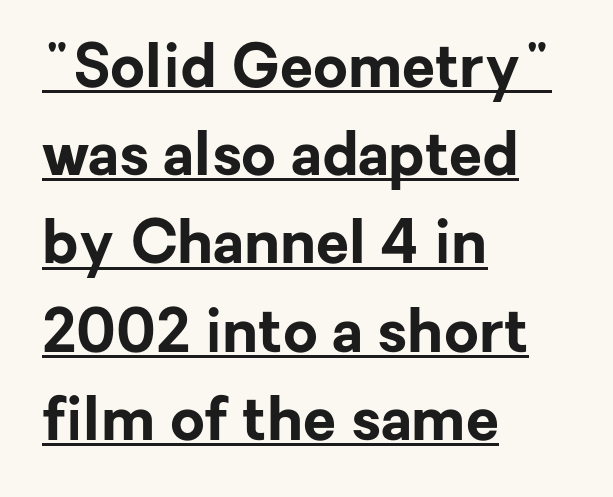
Q: Is the text bold? A: Yes.
Q: Is the text italic (slanted)? A: No, it is upright.
Q: Is the typeface a serif or a sans-serif typeface? A: Sans-serif.
Q: Is the text underlined? A: Yes.
Q: How is the paragraph aligned? A: Left-aligned.
Q: Is the spacing between letters normal or unusually wide? A: Normal.
Q: Is the spacing between lines tight, normal or loose? A: Normal.
Q: Width (condensed, normal, or wide)? A: Normal.
Q: Stroke contrast? A: Low.
Q: x-height? A: Medium.
Q: Monospaced? A: No.
